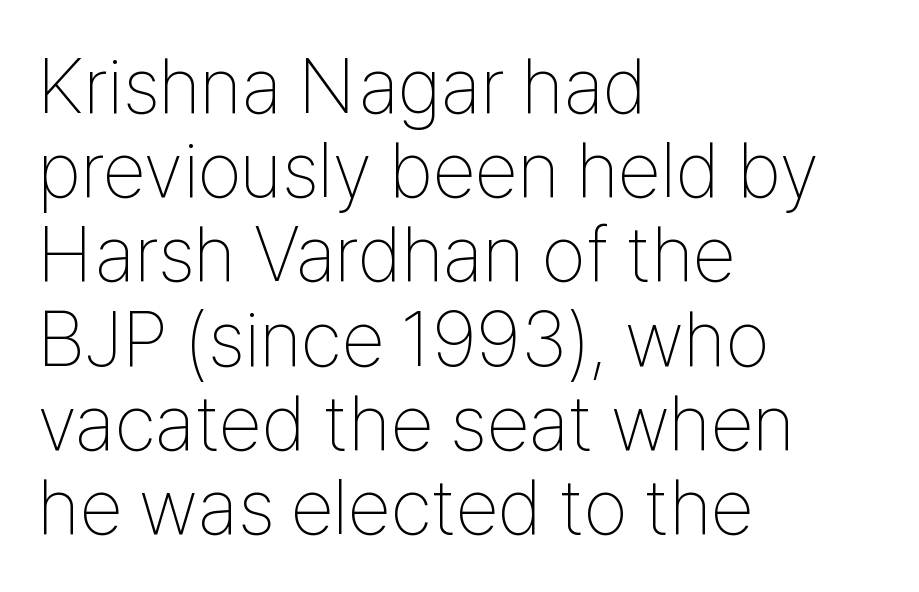
Looks like regular typesetting: each glyph gets only the width it needs. Italic? Not at all — the glyphs are vertical. The letters carry no serifs — their stems end cleanly without finishing strokes. Horizontal alignment here is leftward, the default for most running prose. The glyphs are unaccompanied by any horizontal stroke below them.
